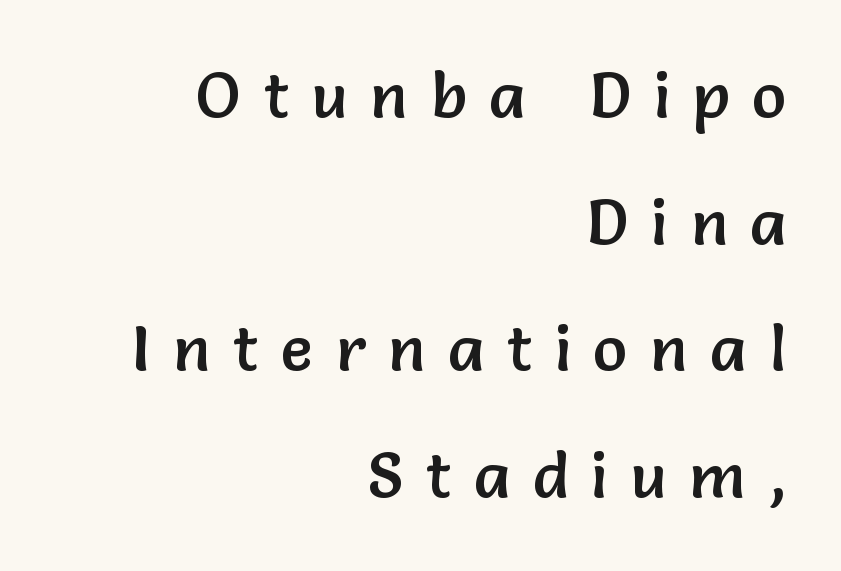
Q: Is the text italic (slanted)? A: No, it is upright.
Q: Is the typeface a serif or a sans-serif typeface? A: Sans-serif.
Q: Is the text underlined? A: No.
Q: How is the paragraph aligned? A: Right-aligned.
Q: Is the spacing between letters normal or unusually wide? A: Unusually wide.
Q: Is the spacing between lines tight, normal or loose? A: Loose.
Q: Width (condensed, normal, or wide)? A: Normal.
Q: Stroke contrast? A: Low.
Q: x-height? A: Medium.
Q: Monospaced? A: No.
